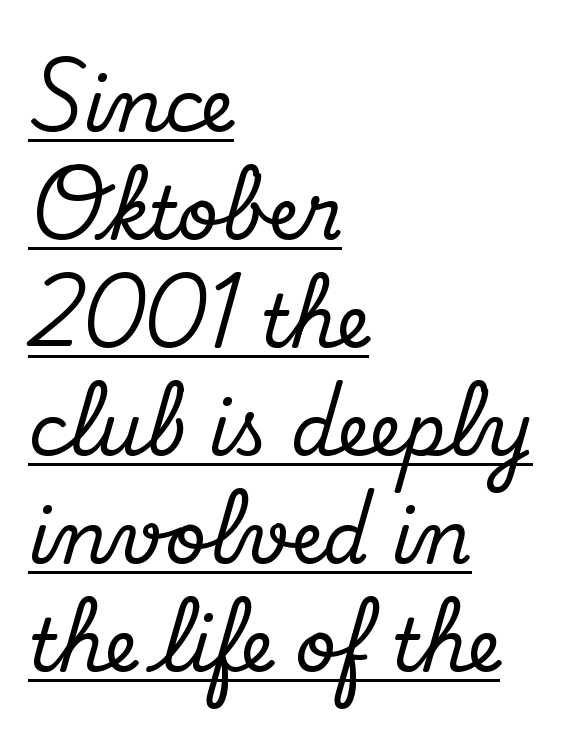
{"serif": "yes", "width": "normal", "stroke_contrast": "low", "x_height": "small", "monospaced": "no", "underline": "yes", "align": "left", "line_spacing": "normal", "line_spacing_ratio": 1.5, "letter_spacing": "normal", "letter_spacing_em": 0.0, "glyph_px": 72}
